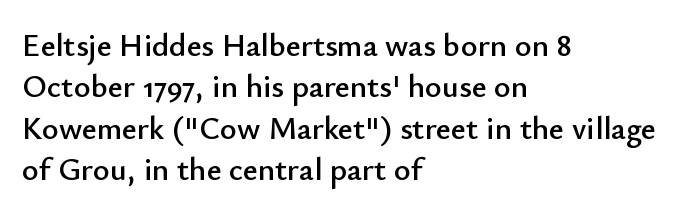
{"serif": "no", "italic": "no", "width": "normal", "stroke_contrast": "low", "x_height": "small", "monospaced": "no", "underline": "no", "align": "left", "line_spacing": "normal", "line_spacing_ratio": 1.29, "letter_spacing": "normal", "letter_spacing_em": 0.0, "glyph_px": 32}
